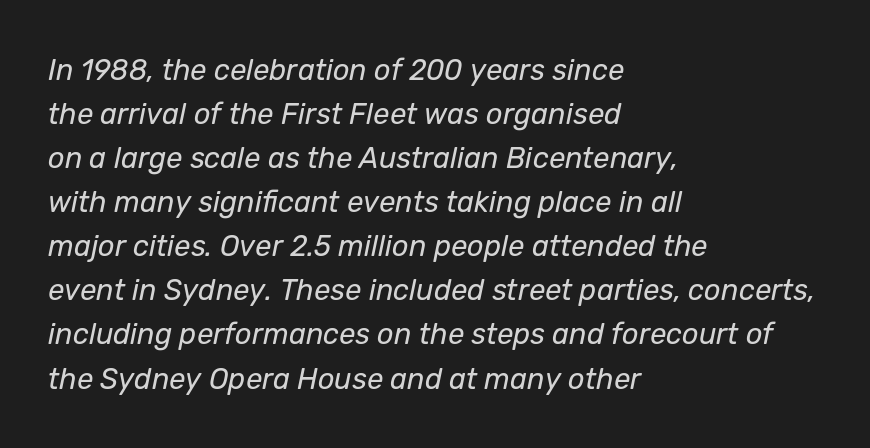
{"italic": "yes", "lean": "right", "slant_degrees": 12, "bold": "no", "weight": "regular", "width": "normal", "stroke_contrast": "low", "x_height": "medium", "monospaced": "no", "underline": "no", "align": "left", "line_spacing": "normal", "line_spacing_ratio": 1.52, "letter_spacing": "normal", "letter_spacing_em": 0.0, "glyph_px": 29}
